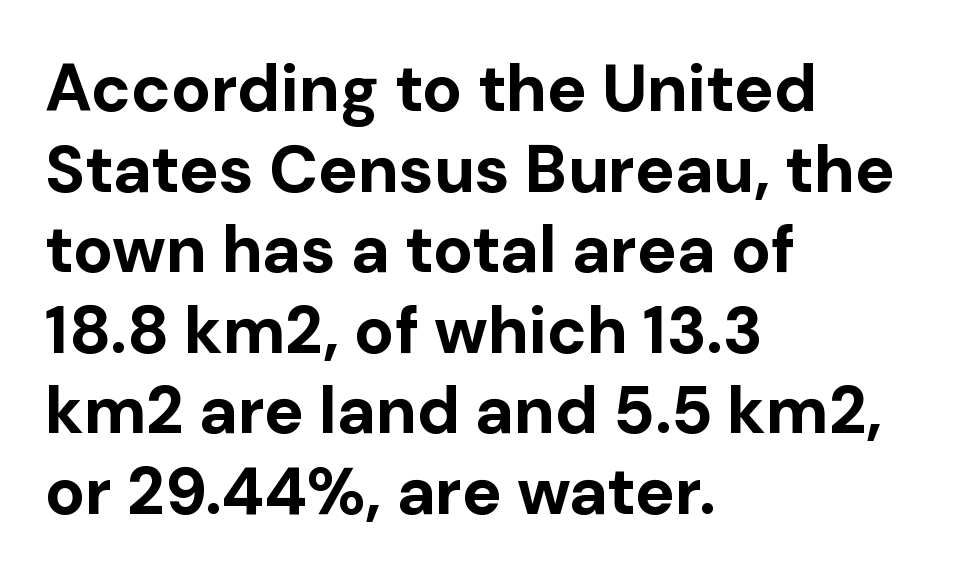
Rendered with straight, roman letterforms. Nobody touched the tracking dial on this one. To sum up the face: it is a sans, with no serifs. The compositor pushed each line to the left boundary. This sample has the flowing, uneven cadence of proportional lettering. How heavy is the stroke? Heavy — this is a bold.
